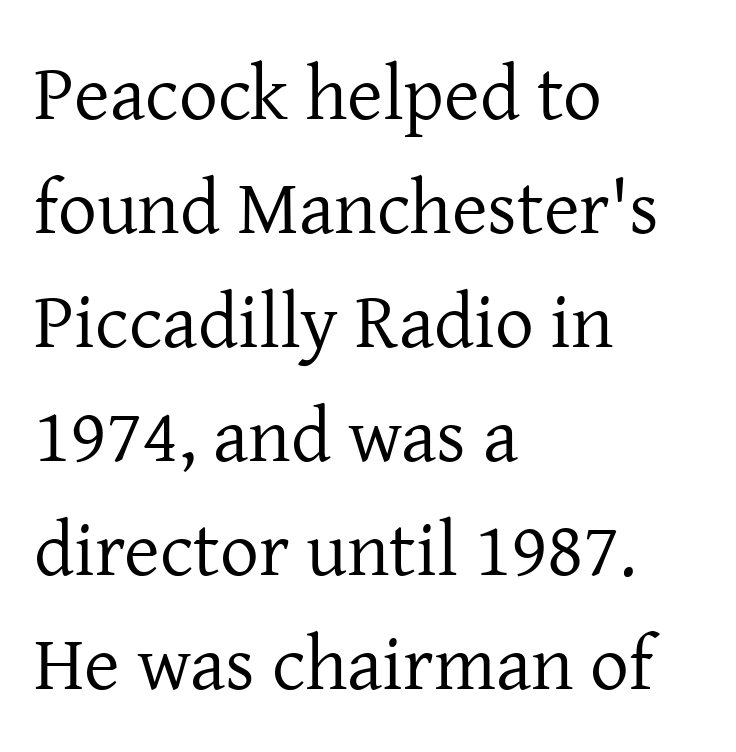
The glyphs are unaccompanied by any horizontal stroke below them. Alignment: flush left. Do the characters align in a grid? No, the font is proportional. Is there much room between lines? A standard amount, neither cramped nor airy. Classification — serif.
